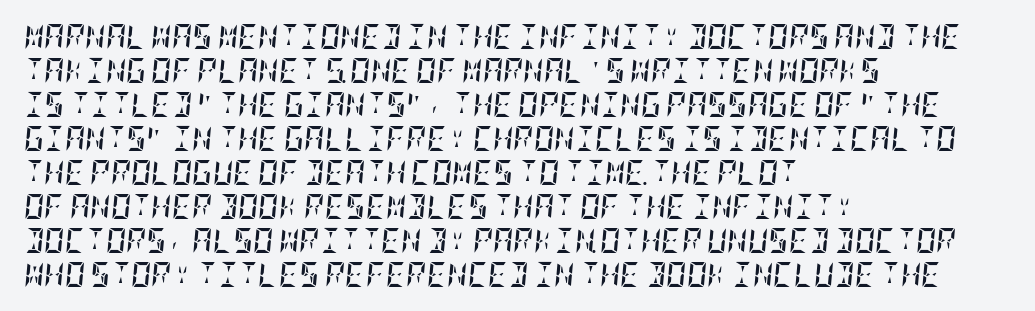
The image shows 25 px bold type, italic (leaning right); set left-aligned, normal line spacing (1.36x), normal letter spacing, not underlined.
